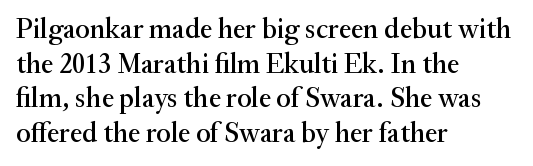
{"serif": "yes", "italic": "no", "width": "normal", "stroke_contrast": "medium", "x_height": "small", "monospaced": "no", "underline": "no", "align": "left", "line_spacing_ratio": 1.24, "letter_spacing": "normal", "letter_spacing_em": 0.0, "glyph_px": 28}
